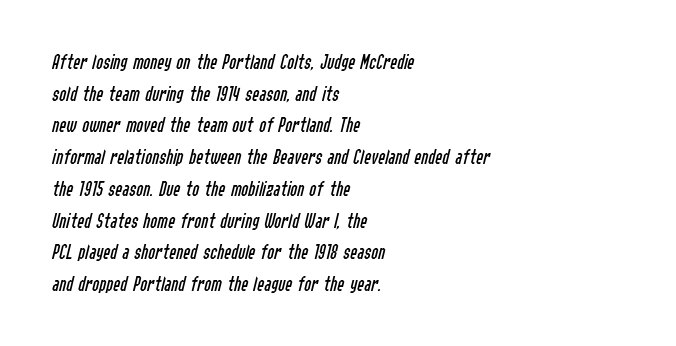
{"italic": "yes", "lean": "right", "slant_degrees": 14, "bold": "no", "underline": "no", "align": "left", "line_spacing": "normal", "line_spacing_ratio": 1.51, "letter_spacing": "normal", "letter_spacing_em": 0.0, "glyph_px": 21}
